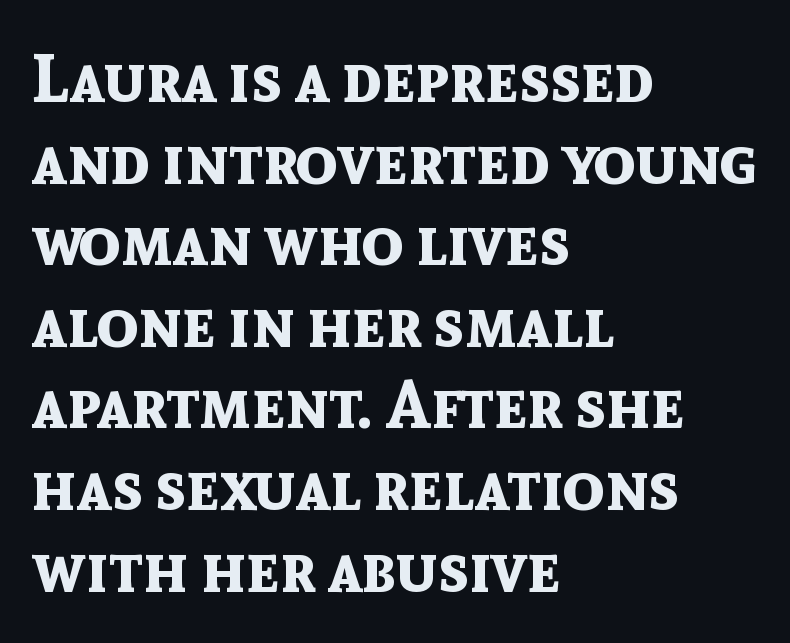
{"serif": "no", "italic": "no", "bold": "yes", "weight": "bold", "width": "normal", "x_height": "medium", "monospaced": "no", "underline": "no", "align": "left", "line_spacing_ratio": 1.2, "letter_spacing": "normal", "letter_spacing_em": 0.0, "glyph_px": 68}
